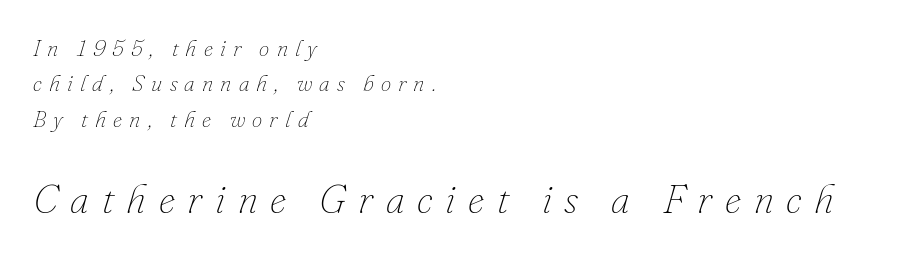
The image shows 41 px thin type, italic (leaning right); set left-aligned, normal line spacing (1.54x), unusually wide letter spacing (+0.31 em), not underlined; the second (bottom) block is 1.78x larger; low stroke contrast and a small x-height.
